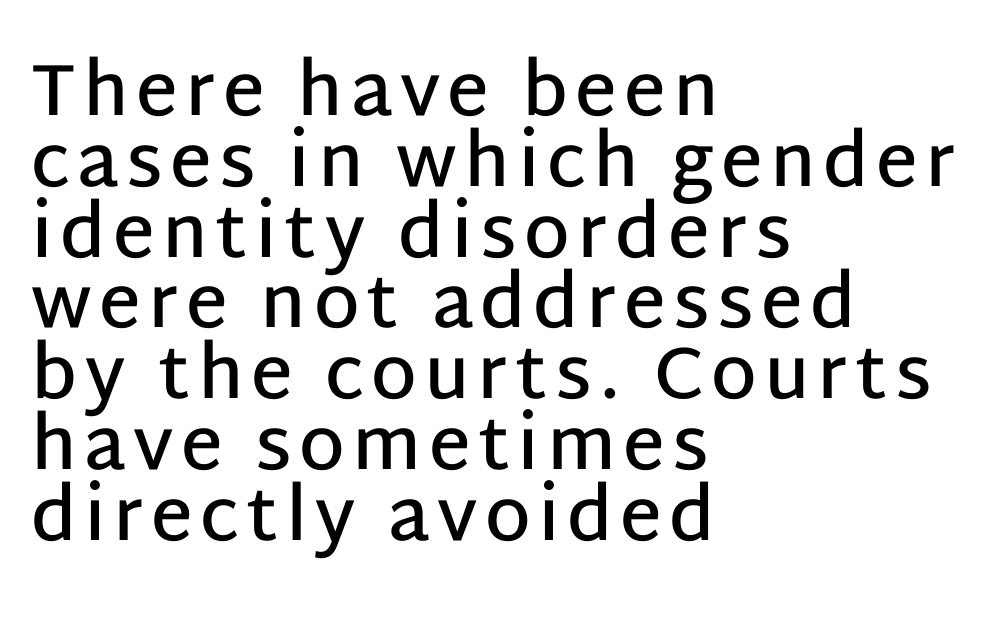
Q: Is the text bold? A: Semi-bold.
Q: Is the text italic (slanted)? A: No, it is upright.
Q: Is the typeface a serif or a sans-serif typeface? A: Sans-serif.
Q: Is the text underlined? A: No.
Q: How is the paragraph aligned? A: Left-aligned.
Q: Is the spacing between lines tight, normal or loose? A: Tight.
Q: Width (condensed, normal, or wide)? A: Normal.
Q: Stroke contrast? A: Low.
Q: x-height? A: Large.
Q: Monospaced? A: No.
